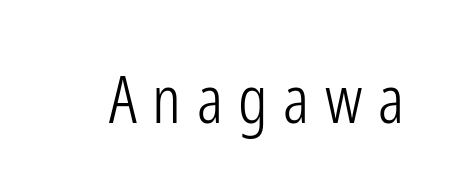
Q: Is the text bold? A: No.
Q: Is the text italic (slanted)? A: No, it is upright.
Q: Is the typeface a serif or a sans-serif typeface? A: Sans-serif.
Q: Is the text underlined? A: No.
Q: Is the spacing between letters normal or unusually wide? A: Unusually wide.
Q: Width (condensed, normal, or wide)? A: Condensed.
Q: Stroke contrast? A: Low.
Q: x-height? A: Medium.
Q: Monospaced? A: No.
